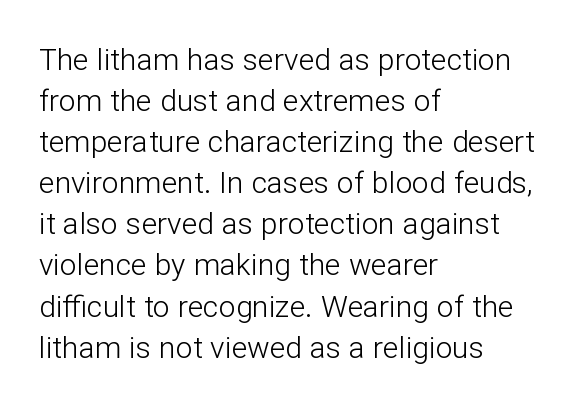
The rag falls on the right side of this text block. Words appear dense and cohesive because spacing is normal. The letters advance in unequal steps, a hallmark of proportional type. On a weight scale, this lands at 450 or below.
